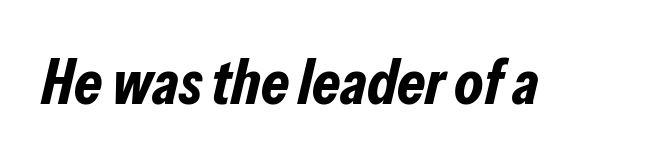
The image shows 64 px bold, condensed type, italic (leaning right); set normal letter spacing, not underlined; low stroke contrast and a medium x-height.
